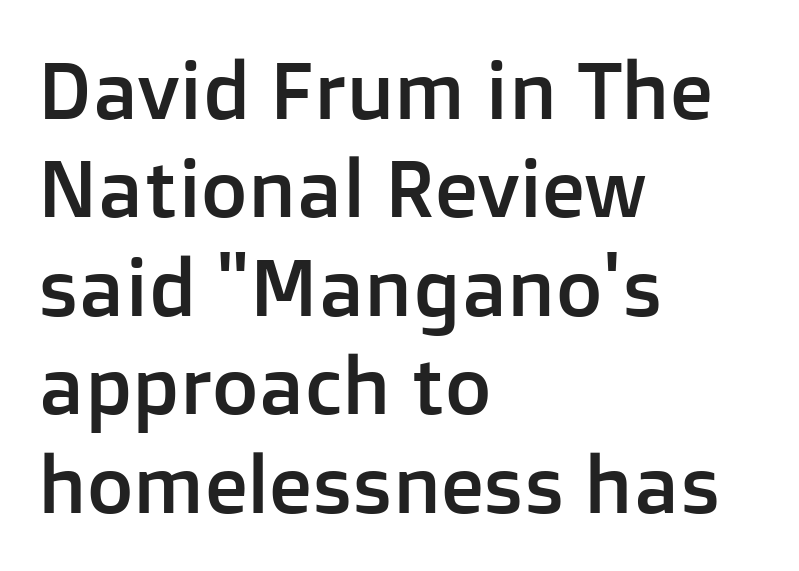
{"serif": "no", "italic": "no", "width": "normal", "stroke_contrast": "low", "x_height": "medium", "monospaced": "no", "underline": "no", "align": "left", "line_spacing_ratio": 1.23, "letter_spacing": "normal", "letter_spacing_em": 0.0, "glyph_px": 80}
